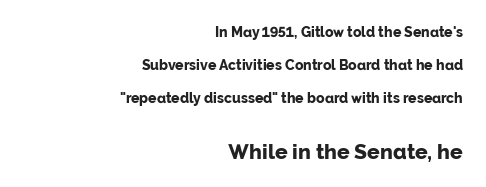
Q: Is the text bold? A: Yes.
Q: Is the text italic (slanted)? A: No, it is upright.
Q: Is the text underlined? A: No.
Q: How is the paragraph aligned? A: Right-aligned.
Q: Is the spacing between letters normal or unusually wide? A: Normal.
Q: Is the spacing between lines tight, normal or loose? A: Loose.
Q: Which block of text is set in a larger size, the first (top) or the second (bottom)? A: The second (bottom) one.
